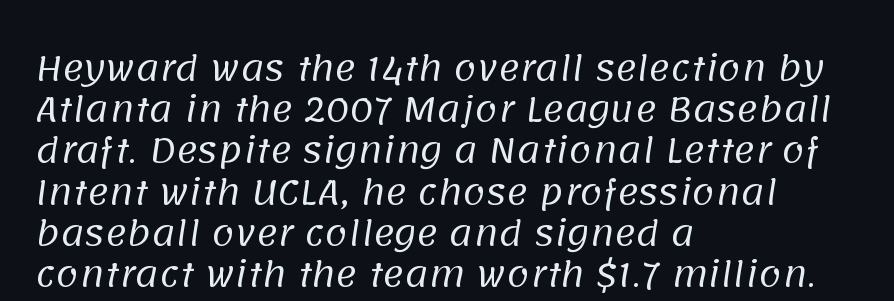
The image shows 33 px regular-weight sans-serif type; set left-aligned, normal line spacing (1.25x), normal letter spacing, not underlined; low stroke contrast and a large x-height.
